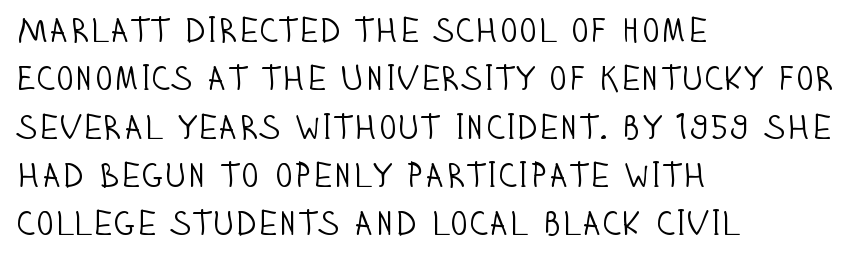
Spacing verdict: proportional, widths tailored to each character. The line texture is even and compact thanks to regular tracking. Does the leading feel generous? No, just average. Is this a sans? Yes — the strokes have no serifs. The passage is arranged the way most books set body copy — flush left. No italicization has been applied; the sample stays upright.
